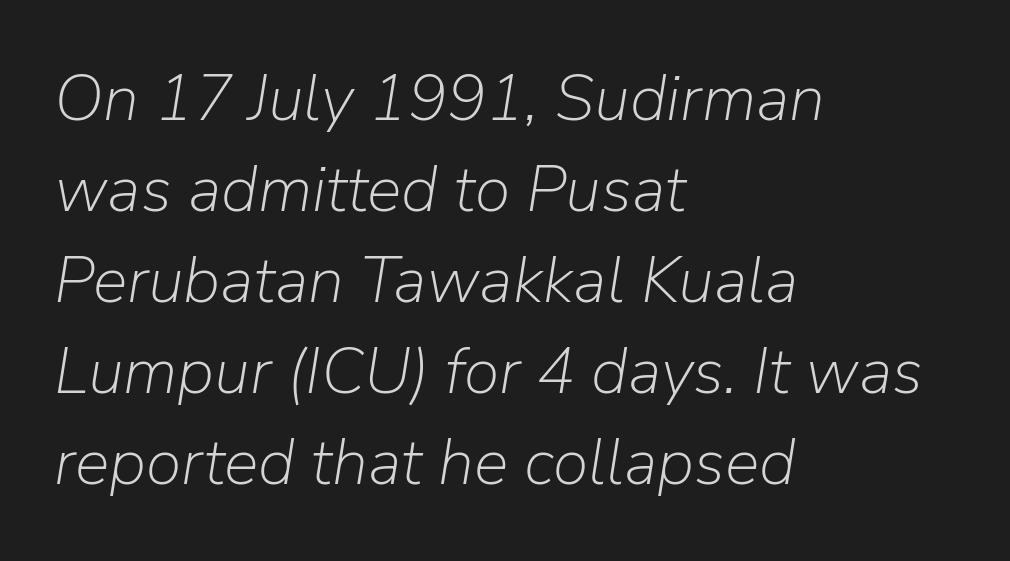
How would I describe the line gaps? Plain and ordinary. Varying glyph widths throughout — classic text-font behaviour. Left-aligned paragraph, ragged on the right. A light-to-regular cut is what we see here. You can tell it's italic because the verticals aren't actually vertical. The specimen omits any rule beneath the text block's lines.
